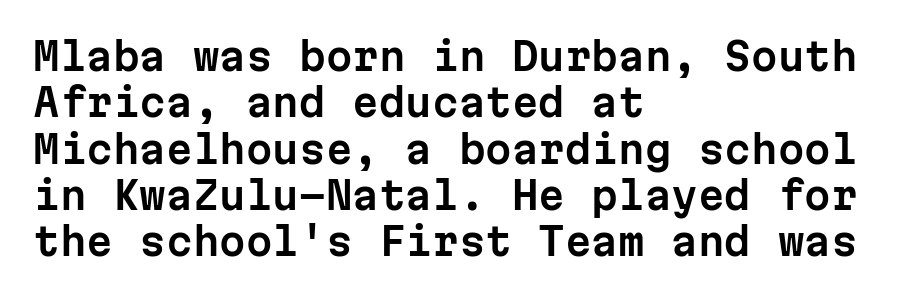
Q: Is the text italic (slanted)? A: No, it is upright.
Q: Is the typeface a serif or a sans-serif typeface? A: Sans-serif.
Q: Is the text underlined? A: No.
Q: How is the paragraph aligned? A: Left-aligned.
Q: Is the spacing between letters normal or unusually wide? A: Normal.
Q: Width (condensed, normal, or wide)? A: Normal.
Q: Stroke contrast? A: Low.
Q: x-height? A: Medium.
Q: Monospaced? A: Yes.
